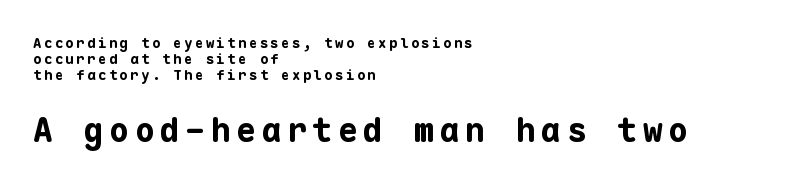
{"serif": "no", "italic": "no", "bold": "yes", "weight": "bold", "width": "normal", "stroke_contrast": "low", "x_height": "medium", "monospaced": "yes", "underline": "no", "align": "left", "line_spacing": "tight", "line_spacing_ratio": 1.15, "larger_block": "second", "size_ratio": 2.36, "glyph_px": 33}
